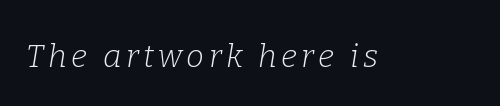
Letters have the restrained weight of plain body copy at most. Notice how the stems are inclined rather than vertical — that's the hallmark of italics. These lines are rendered in a variable-pitch font. The glyphs are unaccompanied by any horizontal stroke below them.
